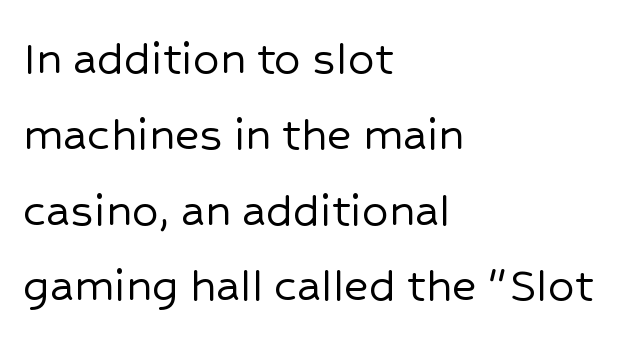
Looks like regular typesetting: each glyph gets only the width it needs. Casual observation: everything's shoved over to the left. The rendering uses a moderate line-height, typical for paragraphs. How are the letters spaced? Ordinarily, with no added tracking. The face used here is a sans, in the tradition of grotesques and geometrics.
